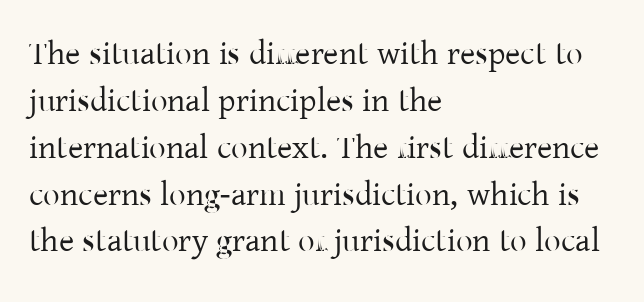
Q: Is the text bold? A: No.
Q: Is the text italic (slanted)? A: No, it is upright.
Q: Is the typeface a serif or a sans-serif typeface? A: Serif.
Q: Is the text underlined? A: No.
Q: How is the paragraph aligned? A: Left-aligned.
Q: Is the spacing between letters normal or unusually wide? A: Normal.
Q: Is the spacing between lines tight, normal or loose? A: Normal.
Q: Width (condensed, normal, or wide)? A: Normal.
Q: Stroke contrast? A: Low.
Q: x-height? A: Medium.
Q: Monospaced? A: No.
